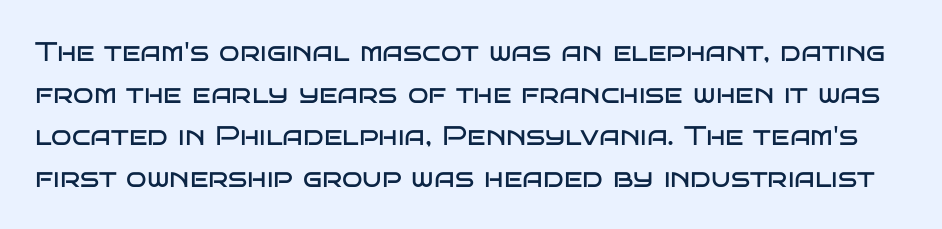
{"italic": "no", "bold": "no", "underline": "no", "line_spacing": "normal", "line_spacing_ratio": 1.55, "letter_spacing": "normal", "letter_spacing_em": 0.0, "glyph_px": 27}
